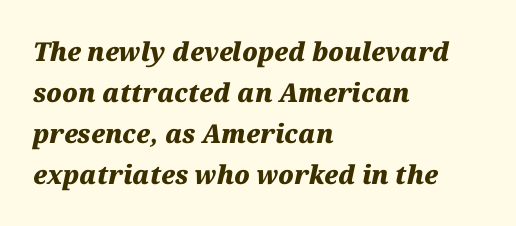
Q: Is the text bold? A: Yes.
Q: Is the text italic (slanted)? A: Yes, it leans right by about 12 degrees.
Q: Is the text underlined? A: No.
Q: How is the paragraph aligned? A: Left-aligned.
Q: Is the spacing between letters normal or unusually wide? A: Normal.
Q: Is the spacing between lines tight, normal or loose? A: Normal.
